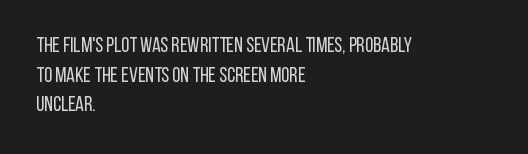
Q: Is the text bold? A: No.
Q: Is the text italic (slanted)? A: No, it is upright.
Q: Is the text underlined? A: No.
Q: How is the paragraph aligned? A: Left-aligned.
Q: Is the spacing between letters normal or unusually wide? A: Normal.
Q: Is the spacing between lines tight, normal or loose? A: Normal.
